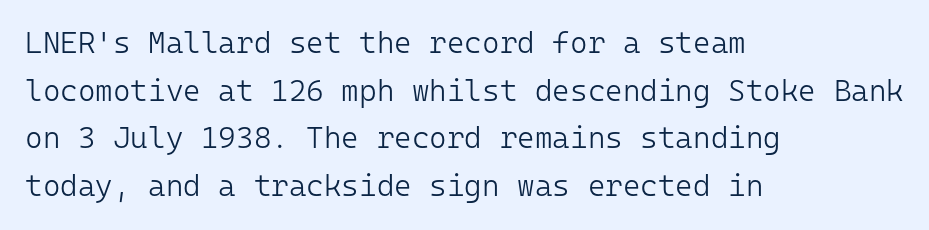
{"serif": "no", "italic": "no", "bold": "no", "weight": "light", "width": "normal", "stroke_contrast": "low", "x_height": "medium", "monospaced": "yes", "underline": "no", "align": "left", "line_spacing": "normal", "line_spacing_ratio": 1.59, "letter_spacing": "normal", "letter_spacing_em": 0.0, "glyph_px": 30}
